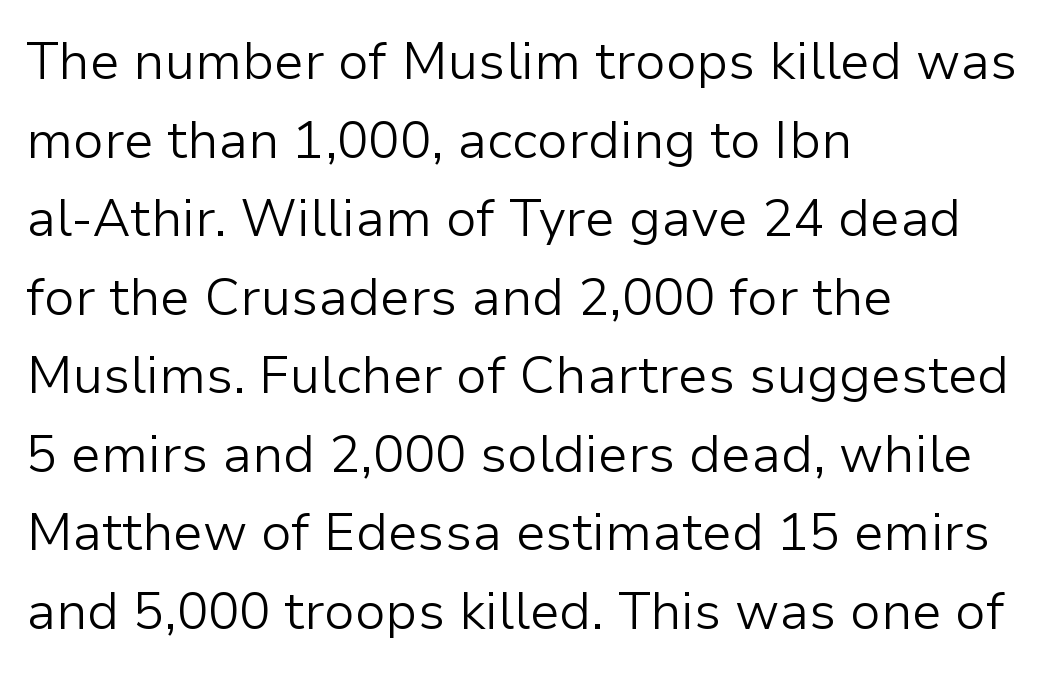
The text block is weighted toward the left margin, trailing off unevenly rightward. Type style note: lacks serifs. Is the letter spacing exaggerated? No — it looks like the ordinary default. It's the straight-up-and-down kind of type. What's the leading like? Ordinary, nothing unusual.
